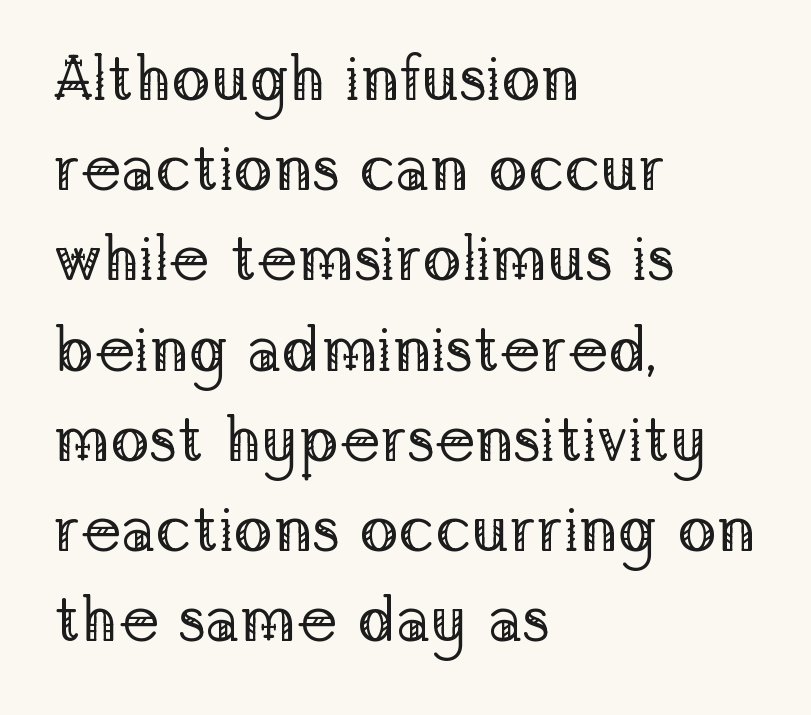
{"serif": "yes", "italic": "no", "bold": "no", "weight": "regular", "width": "normal", "stroke_contrast": "low", "x_height": "medium", "monospaced": "no", "underline": "no", "align": "left", "line_spacing": "normal", "line_spacing_ratio": 1.41, "letter_spacing": "normal", "letter_spacing_em": 0.0, "glyph_px": 64}
